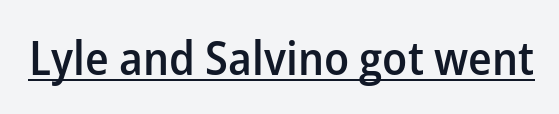
{"serif": "no", "italic": "no", "bold": "semi", "weight": "semibold", "width": "normal", "stroke_contrast": "low", "x_height": "medium", "monospaced": "no", "underline": "yes", "letter_spacing": "normal", "letter_spacing_em": 0.0, "glyph_px": 47}
